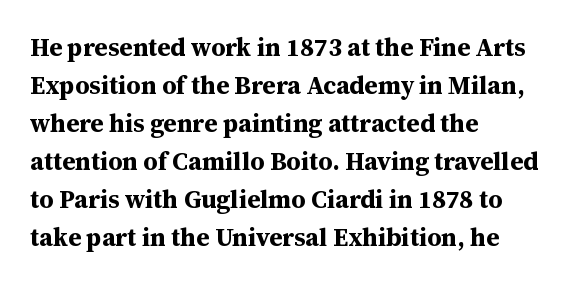
The image shows 25 px bold type, upright; set left-aligned, normal line spacing (1.52x), normal letter spacing, not underlined.
